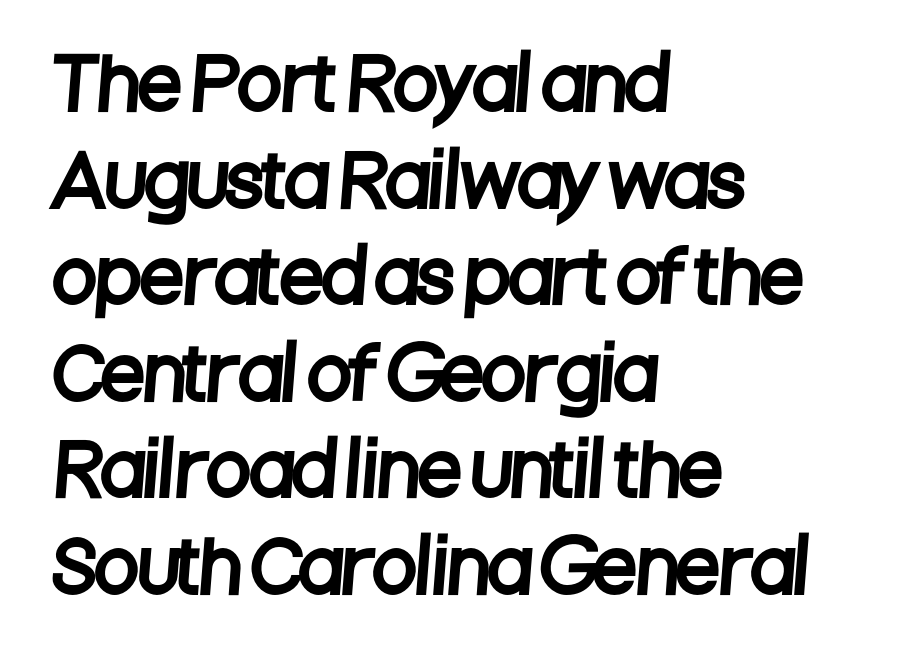
A typesetter would call this proportional, since set widths differ per character. The face used here is a sans, in the tradition of grotesques and geometrics. Line starts are locked; line ends wander. How are the letters spaced? Ordinarily, with no added tracking. Just letters on the line, the space beneath them empty. A typesetter would call this leading conventional body-copy spacing.
